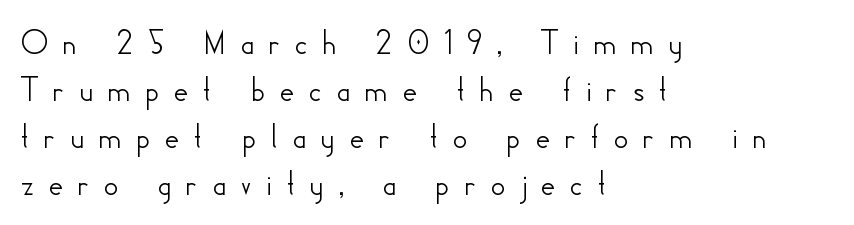
Horizontal bands of white between lines are of average thickness. Horizontally, the lines are justified to the leading edge only. The font's upright variant was chosen for this text. No feet cap the strokes, marking this as sans-serif type.
